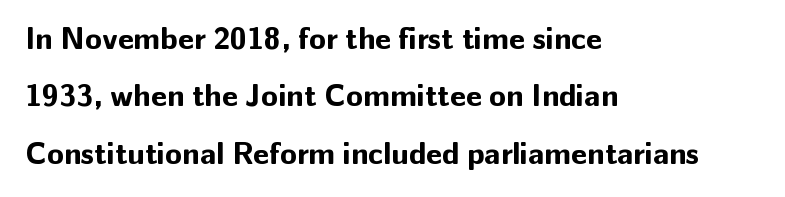
{"serif": "no", "italic": "no", "bold": "yes", "weight": "bold", "width": "normal", "stroke_contrast": "low", "x_height": "medium", "monospaced": "no", "underline": "no", "align": "left", "line_spacing_ratio": 1.85, "letter_spacing": "normal", "letter_spacing_em": 0.0, "glyph_px": 31}
